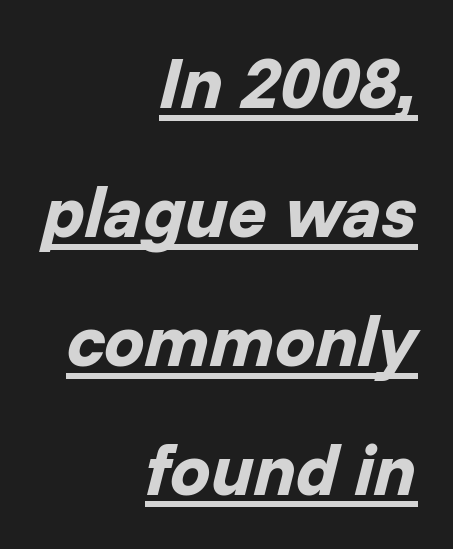
Q: Is the text bold? A: Yes.
Q: Is the text italic (slanted)? A: Yes, it leans right by about 14 degrees.
Q: Is the text underlined? A: Yes.
Q: How is the paragraph aligned? A: Right-aligned.
Q: Is the spacing between letters normal or unusually wide? A: Normal.
Q: Width (condensed, normal, or wide)? A: Normal.
Q: Stroke contrast? A: Low.
Q: x-height? A: Medium.
Q: Monospaced? A: No.
